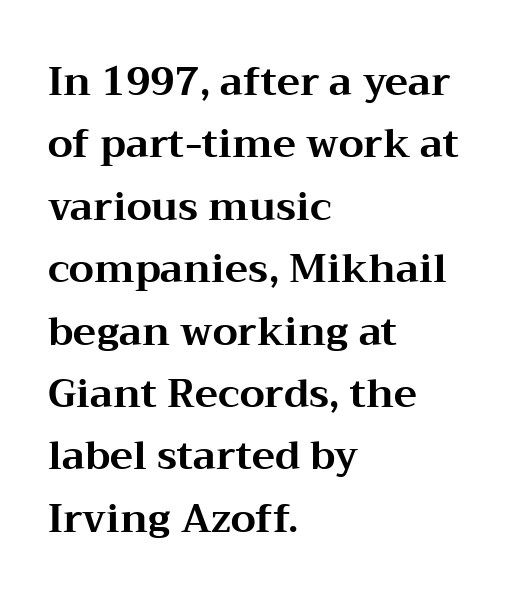
The image shows 39 px bold, wide serif type, upright; set left-aligned, normal line spacing (1.6x), normal letter spacing, not underlined; medium stroke contrast and a medium x-height.
